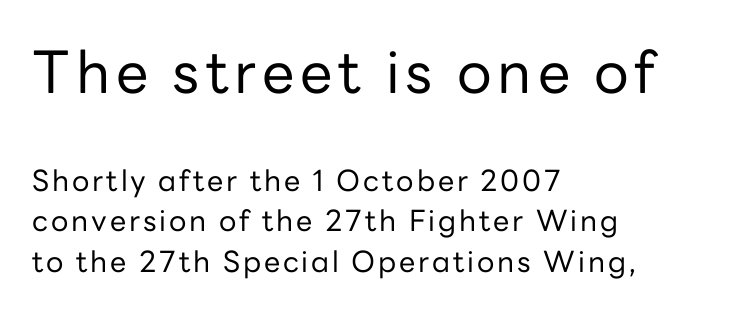
The image shows 58 px regular-weight sans-serif type, upright; set left-aligned, normal line spacing (1.4x), not underlined; the first (top) block is 2.0x larger; low stroke contrast and a medium x-height.
